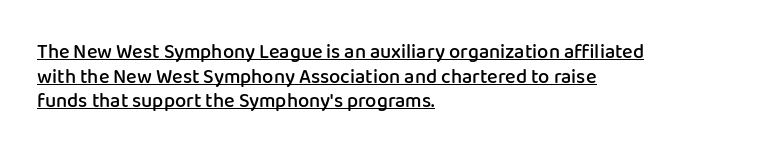
Q: Is the text bold? A: Semi-bold.
Q: Is the text italic (slanted)? A: No, it is upright.
Q: Is the text underlined? A: Yes.
Q: How is the paragraph aligned? A: Left-aligned.
Q: Is the spacing between letters normal or unusually wide? A: Normal.
